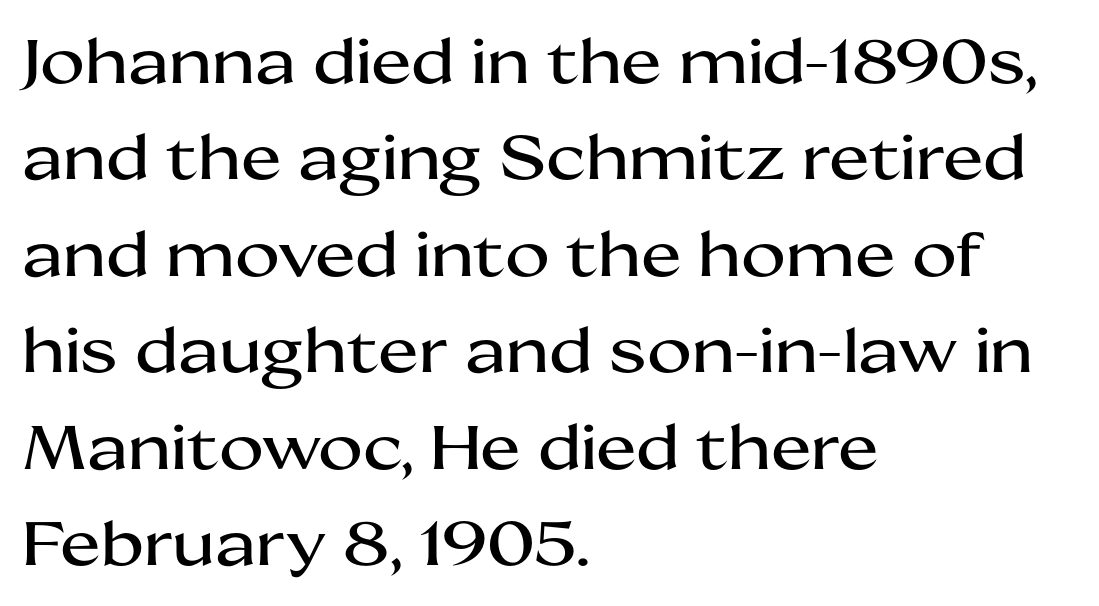
The image shows 61 px wide type, upright; set left-aligned, normal line spacing (1.58x), normal letter spacing, not underlined; medium stroke contrast and a medium x-height.
